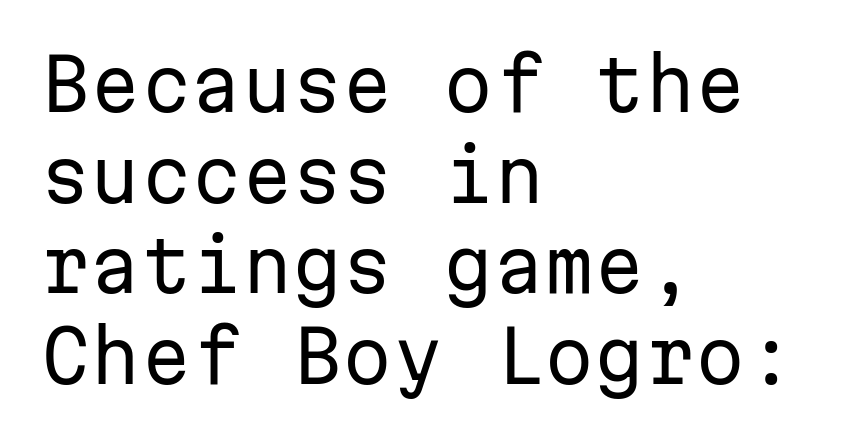
Line beginnings align vertically; line endings do not. You could count columns in this text — the font is strictly monospaced. The lines sit at an ordinary, default distance from one another. The font family rendered here belongs to the sans-serif group. When letters stand straight like this, we call the style roman or upright. Tracking value appears to be zero — textbook default spacing.
